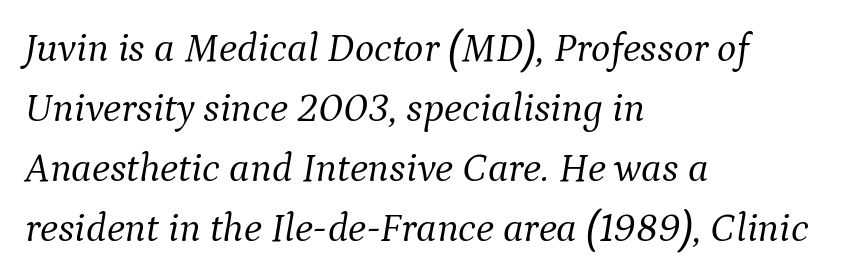
{"serif": "yes", "italic": "yes", "lean": "right", "slant_degrees": 9, "bold": "no", "weight": "light", "width": "normal", "stroke_contrast": "medium", "x_height": "medium", "monospaced": "no", "underline": "no", "align": "left", "line_spacing": "normal", "line_spacing_ratio": 1.46, "letter_spacing": "normal", "letter_spacing_em": 0.0, "glyph_px": 41}
